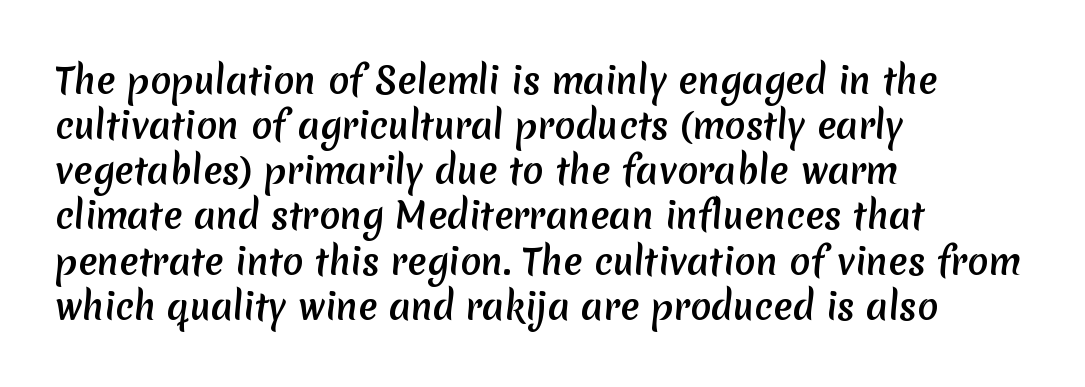
The image shows 35 px sans-serif type; set left-aligned, normal line spacing (1.29x), normal letter spacing, not underlined; medium stroke contrast and a medium x-height.
